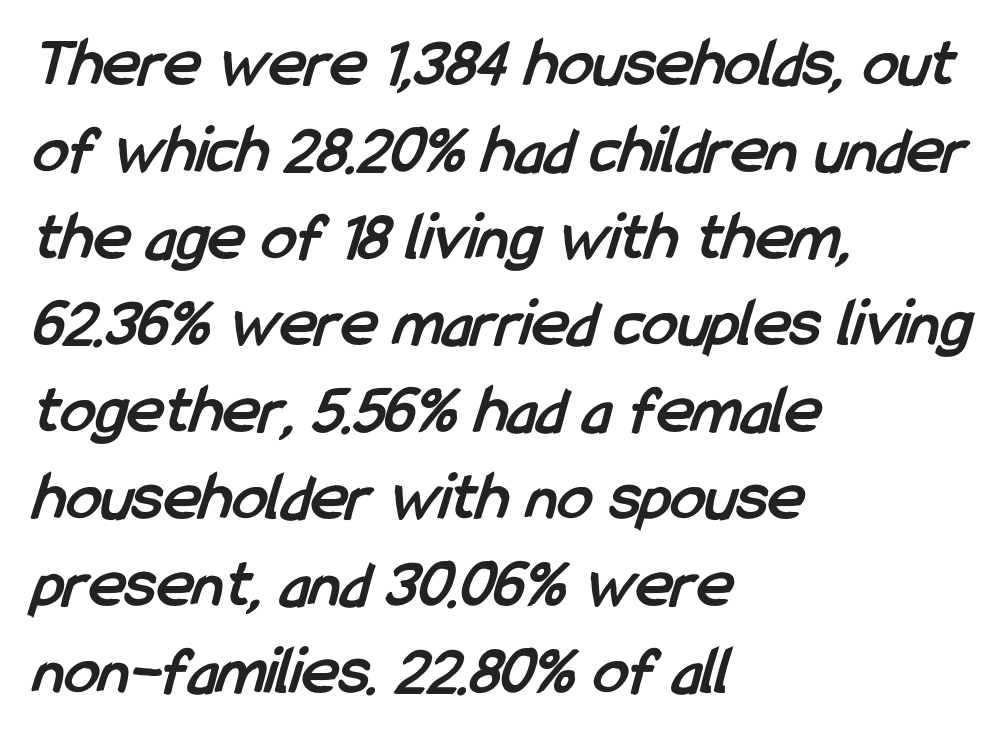
Compared with a centered layout, this one pins lines to the left instead. Each glyph is drawn with heavy, bold strokes. To sum up the face: it is a sans, with no serifs. Look at the tracking — it's just the regular setting, nothing added. These lines are rendered in a variable-pitch font. Glance below the letters and you will spot only blank space.
